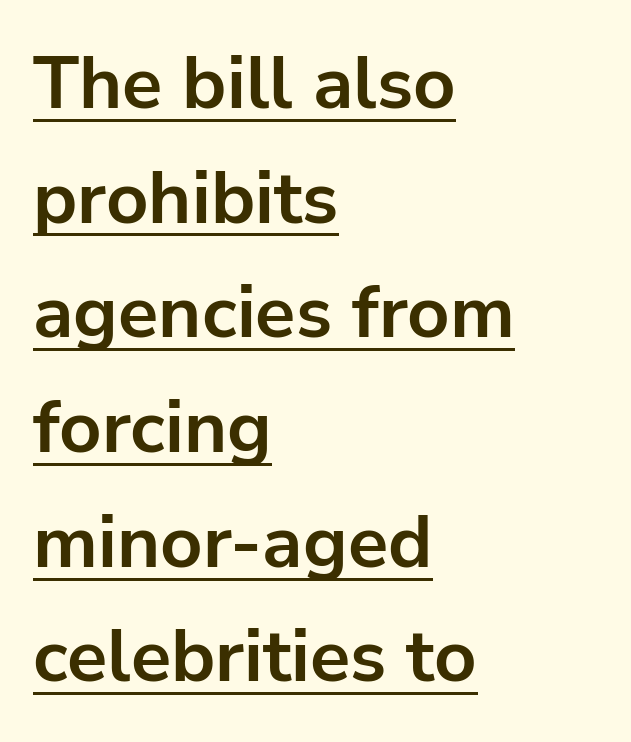
{"serif": "no", "italic": "no", "bold": "yes", "weight": "bold", "width": "normal", "stroke_contrast": "low", "x_height": "medium", "monospaced": "no", "underline": "yes", "align": "left", "line_spacing": "normal", "line_spacing_ratio": 1.55, "letter_spacing": "normal", "letter_spacing_em": 0.0, "glyph_px": 74}
